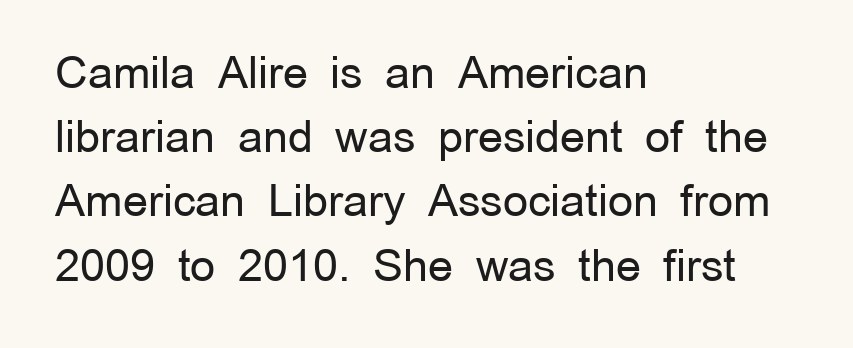
Is the type heavy? It reads as light-to-regular instead. Clear beneath every line of the passage. Caption: standard tracking, unaltered. The letters stand upright; this is a roman face.
